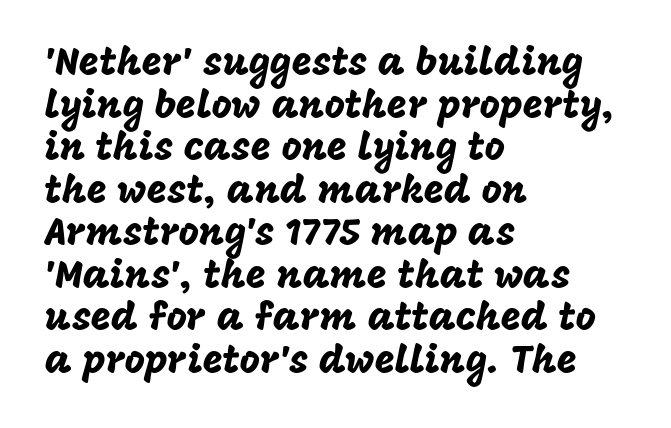
{"serif": "no", "width": "normal", "stroke_contrast": "low", "x_height": "large", "monospaced": "no", "underline": "no", "align": "left", "line_spacing": "tight", "line_spacing_ratio": 1.09, "letter_spacing": "normal", "letter_spacing_em": 0.0, "glyph_px": 39}
